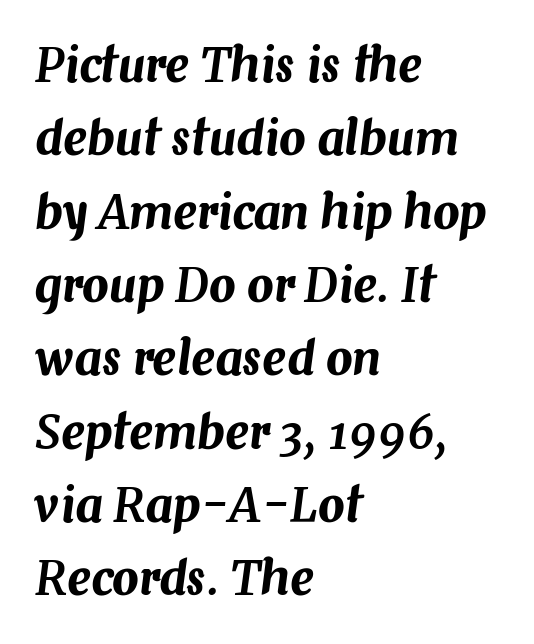
{"italic": "yes", "lean": "right", "slant_degrees": 7, "width": "normal", "stroke_contrast": "medium", "x_height": "medium", "monospaced": "no", "underline": "no", "align": "left", "line_spacing": "normal", "line_spacing_ratio": 1.56, "letter_spacing": "normal", "letter_spacing_em": 0.0, "glyph_px": 47}
